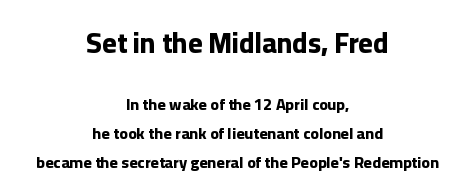
The image shows 28 px bold sans-serif type, upright; set centered, line spacing 1.81x, normal letter spacing, not underlined; the first (top) block is 1.75x larger; low stroke contrast and a medium x-height.
